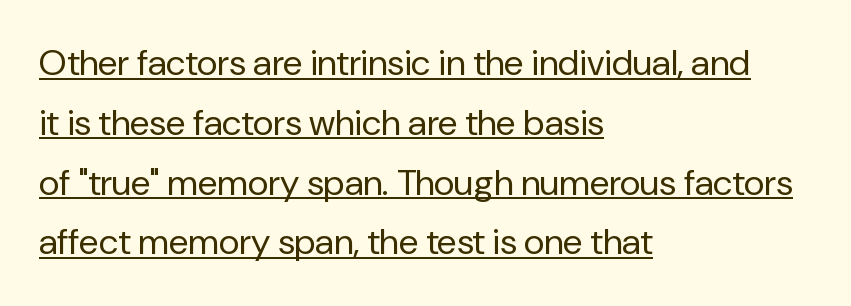
{"serif": "no", "italic": "no", "bold": "no", "weight": "regular", "width": "normal", "stroke_contrast": "low", "x_height": "medium", "monospaced": "no", "underline": "yes", "align": "left", "line_spacing": "normal", "line_spacing_ratio": 1.66, "letter_spacing": "normal", "letter_spacing_em": 0.0, "glyph_px": 36}
